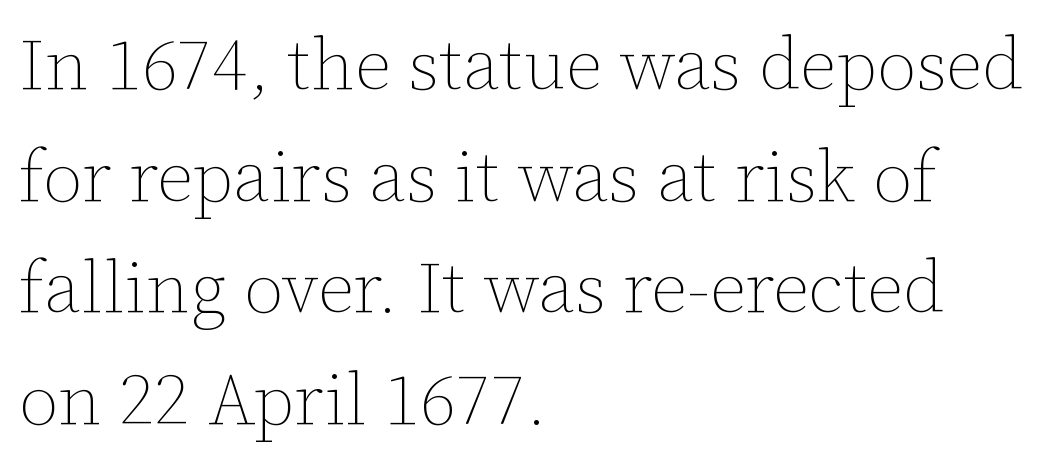
Q: Is the text bold? A: No.
Q: Is the text italic (slanted)? A: No, it is upright.
Q: Is the text underlined? A: No.
Q: How is the paragraph aligned? A: Left-aligned.
Q: Is the spacing between letters normal or unusually wide? A: Normal.
Q: Is the spacing between lines tight, normal or loose? A: Normal.
Q: Width (condensed, normal, or wide)? A: Normal.
Q: Stroke contrast? A: Low.
Q: x-height? A: Medium.
Q: Monospaced? A: No.
